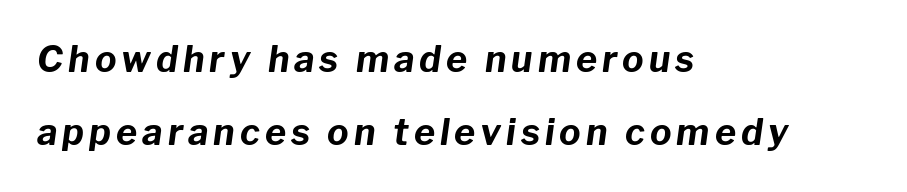
The image shows 36 px bold type, italic (leaning right); set left-aligned, loose line spacing (2.03x), not underlined; low stroke contrast and a medium x-height.
